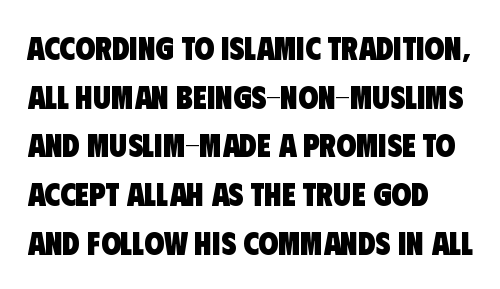
A typesetter would call this leading conventional body-copy spacing. The line texture is even and compact thanks to regular tracking. Clear beneath every line of the passage. Teacher's note: observe the even left margin — that is flush-left alignment.
